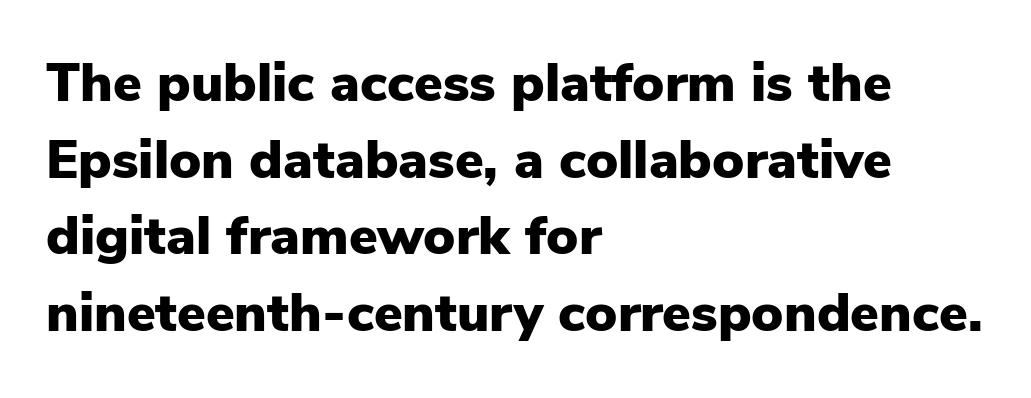
Q: Is the text bold? A: Yes.
Q: Is the text italic (slanted)? A: No, it is upright.
Q: Is the typeface a serif or a sans-serif typeface? A: Sans-serif.
Q: Is the text underlined? A: No.
Q: How is the paragraph aligned? A: Left-aligned.
Q: Is the spacing between letters normal or unusually wide? A: Normal.
Q: Is the spacing between lines tight, normal or loose? A: Normal.
Q: Width (condensed, normal, or wide)? A: Normal.
Q: Stroke contrast? A: Low.
Q: x-height? A: Medium.
Q: Monospaced? A: No.
